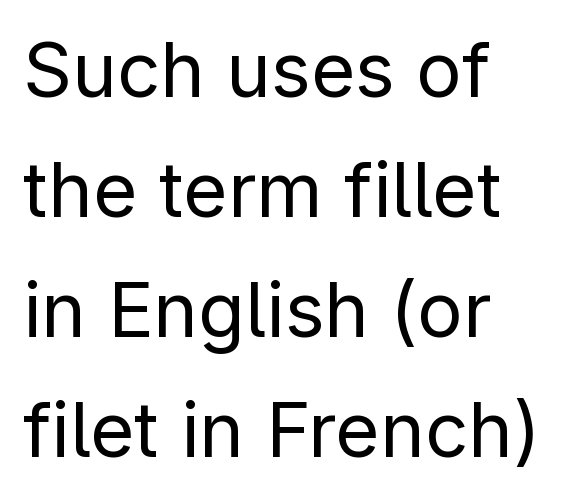
Q: Is the text bold? A: No.
Q: Is the text italic (slanted)? A: No, it is upright.
Q: Is the typeface a serif or a sans-serif typeface? A: Sans-serif.
Q: Is the text underlined? A: No.
Q: How is the paragraph aligned? A: Left-aligned.
Q: Is the spacing between letters normal or unusually wide? A: Normal.
Q: Is the spacing between lines tight, normal or loose? A: Normal.
Q: Width (condensed, normal, or wide)? A: Normal.
Q: Stroke contrast? A: Low.
Q: x-height? A: Medium.
Q: Monospaced? A: No.
